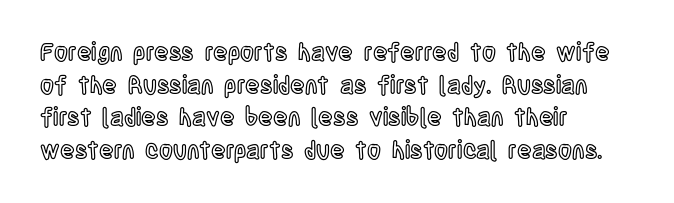
Q: Is the text italic (slanted)? A: No, it is upright.
Q: Is the text underlined? A: No.
Q: How is the paragraph aligned? A: Left-aligned.
Q: Is the spacing between letters normal or unusually wide? A: Normal.
Q: Is the spacing between lines tight, normal or loose? A: Normal.
